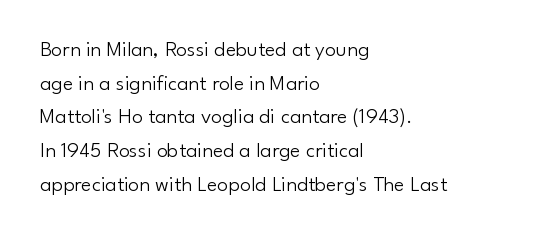
Q: Is the text bold? A: No.
Q: Is the text italic (slanted)? A: No, it is upright.
Q: Is the text underlined? A: No.
Q: How is the paragraph aligned? A: Left-aligned.
Q: Is the spacing between letters normal or unusually wide? A: Normal.
Q: Is the spacing between lines tight, normal or loose? A: Normal.
